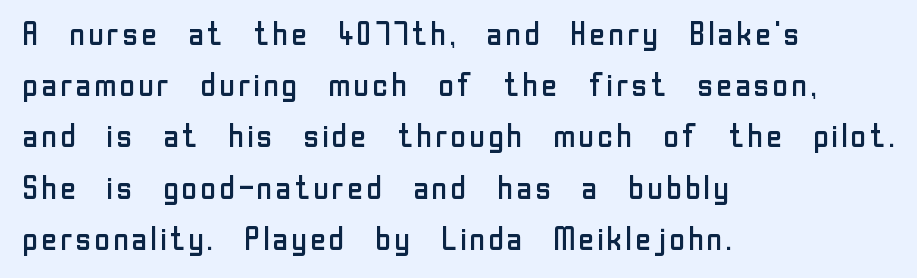
Q: Is the text bold? A: No.
Q: Is the text italic (slanted)? A: No, it is upright.
Q: Is the typeface a serif or a sans-serif typeface? A: Sans-serif.
Q: Is the text underlined? A: No.
Q: How is the paragraph aligned? A: Left-aligned.
Q: Is the spacing between letters normal or unusually wide? A: Normal.
Q: Is the spacing between lines tight, normal or loose? A: Normal.
Q: Width (condensed, normal, or wide)? A: Normal.
Q: Stroke contrast? A: Low.
Q: x-height? A: Medium.
Q: Monospaced? A: No.
